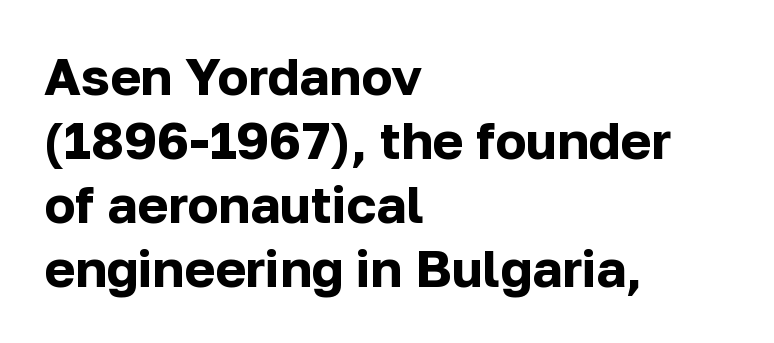
Q: Is the text bold? A: Yes.
Q: Is the text italic (slanted)? A: No, it is upright.
Q: Is the typeface a serif or a sans-serif typeface? A: Sans-serif.
Q: Is the text underlined? A: No.
Q: How is the paragraph aligned? A: Left-aligned.
Q: Is the spacing between letters normal or unusually wide? A: Normal.
Q: Width (condensed, normal, or wide)? A: Normal.
Q: Stroke contrast? A: Low.
Q: x-height? A: Medium.
Q: Monospaced? A: No.
